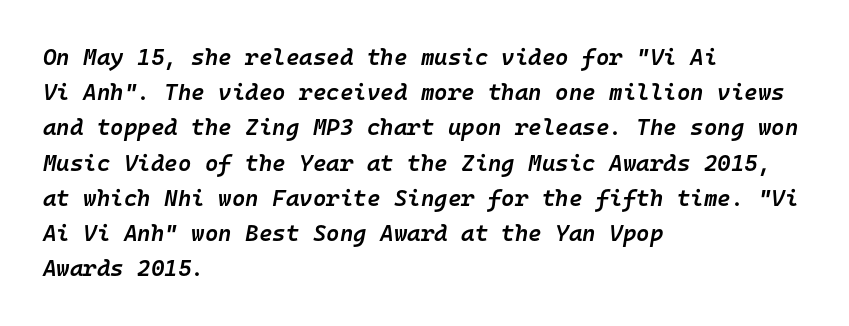
Q: Is the text bold? A: Semi-bold.
Q: Is the text italic (slanted)? A: Yes, it leans right by about 10 degrees.
Q: Is the text underlined? A: No.
Q: How is the paragraph aligned? A: Left-aligned.
Q: Is the spacing between letters normal or unusually wide? A: Normal.
Q: Is the spacing between lines tight, normal or loose? A: Normal.
